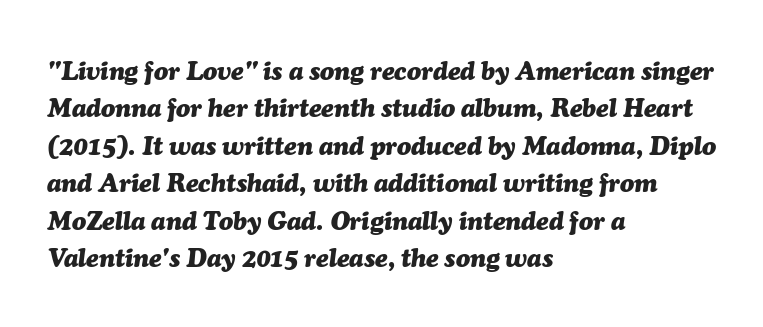
{"italic": "yes", "lean": "right", "slant_degrees": 7, "bold": "yes", "underline": "no", "align": "left", "line_spacing": "normal", "line_spacing_ratio": 1.44, "letter_spacing": "normal", "letter_spacing_em": 0.0, "glyph_px": 26}
